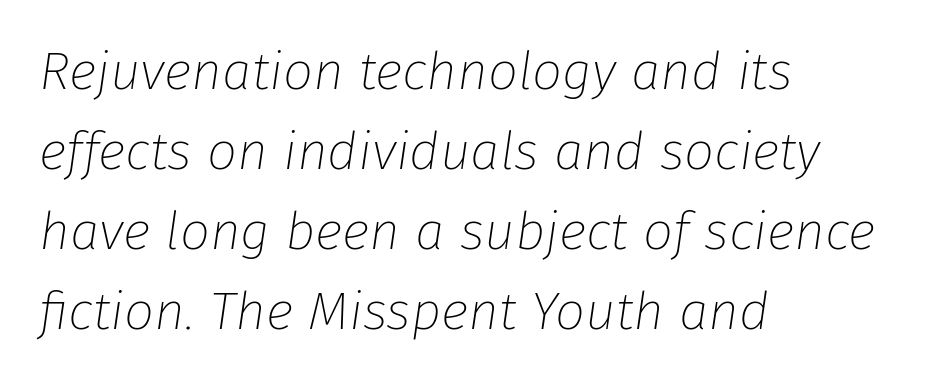
The image shows 53 px thin type, italic (leaning right); set left-aligned, normal line spacing (1.51x), normal letter spacing, not underlined; low stroke contrast and a medium x-height.
